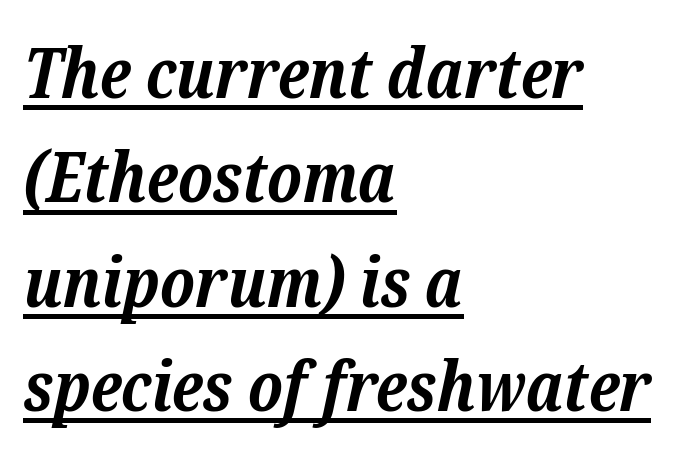
{"serif": "yes", "italic": "yes", "lean": "right", "slant_degrees": 12, "bold": "yes", "weight": "bold", "width": "normal", "stroke_contrast": "low", "x_height": "medium", "monospaced": "no", "underline": "yes", "align": "left", "line_spacing": "normal", "line_spacing_ratio": 1.49, "letter_spacing": "normal", "letter_spacing_em": 0.0, "glyph_px": 70}
